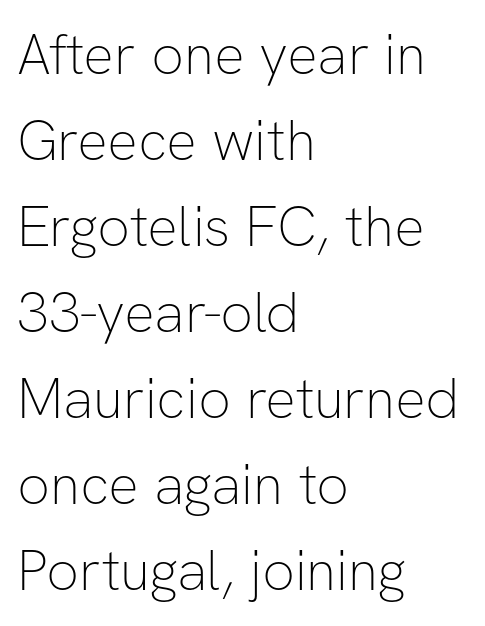
{"serif": "no", "italic": "no", "bold": "no", "weight": "thin", "width": "normal", "stroke_contrast": "low", "x_height": "medium", "monospaced": "no", "underline": "no", "align": "left", "line_spacing": "normal", "line_spacing_ratio": 1.51, "letter_spacing": "normal", "letter_spacing_em": 0.0, "glyph_px": 57}
